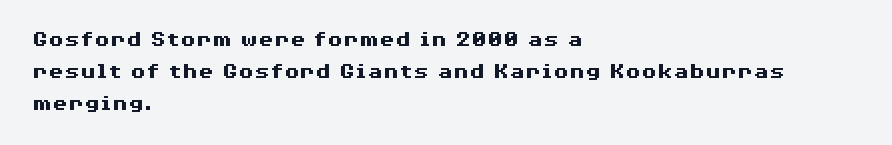
Q: Is the text bold? A: Yes.
Q: Is the text italic (slanted)? A: No, it is upright.
Q: Is the text underlined? A: No.
Q: How is the paragraph aligned? A: Left-aligned.
Q: Is the spacing between letters normal or unusually wide? A: Normal.
Q: Is the spacing between lines tight, normal or loose? A: Normal.
